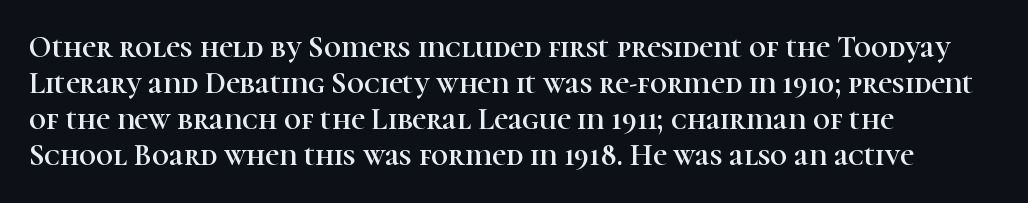
The image shows 30 px serif type, upright; set left-aligned, line spacing 1.2x, normal letter spacing, not underlined; high stroke contrast and a medium x-height.
